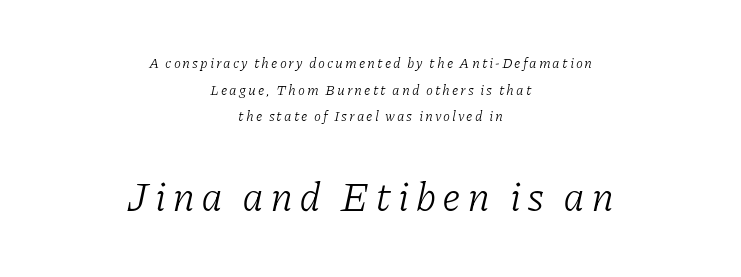
Q: Is the text bold? A: No.
Q: Is the text italic (slanted)? A: Yes, it leans right by about 11 degrees.
Q: Is the typeface a serif or a sans-serif typeface? A: Serif.
Q: Is the text underlined? A: No.
Q: How is the paragraph aligned? A: Centered.
Q: Is the spacing between lines tight, normal or loose? A: Loose.
Q: Which block of text is set in a larger size, the first (top) or the second (bottom)? A: The second (bottom) one.
Q: Width (condensed, normal, or wide)? A: Normal.
Q: Stroke contrast? A: Low.
Q: x-height? A: Medium.
Q: Monospaced? A: No.
